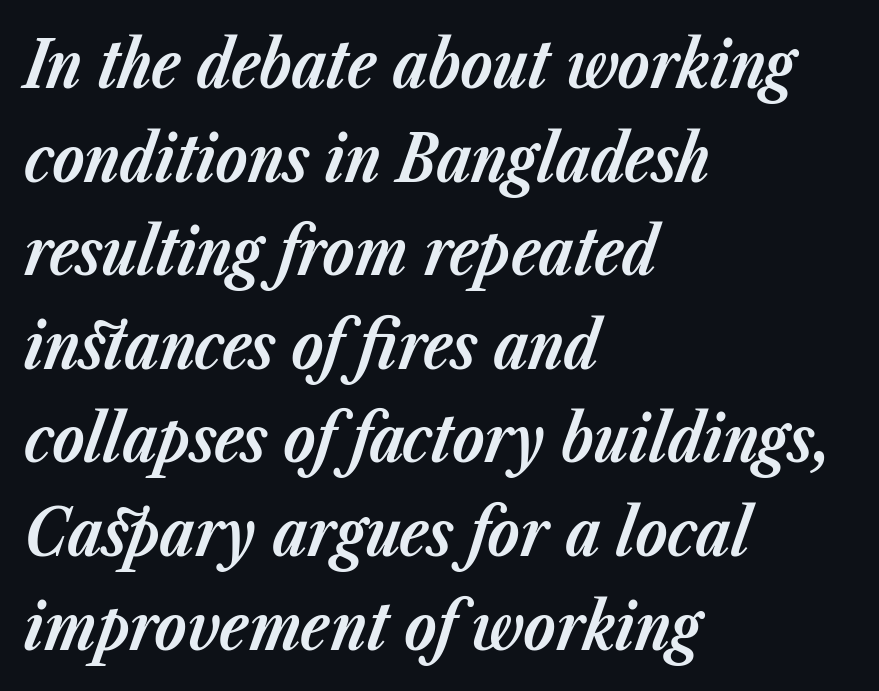
The rag falls on the right side of this text block. This rendering leaves character spacing at its baseline value. Quick note: underline off. If you measured baseline to baseline, you'd find a middling distance. Posture: slanted.
